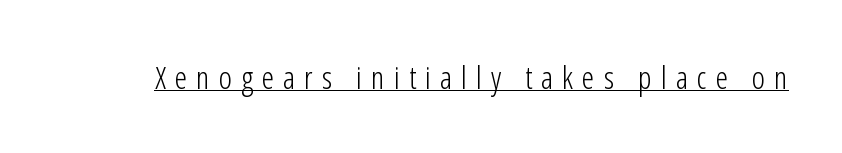
The image shows 32 px light, condensed sans-serif type, upright; set unusually wide letter spacing (+0.28 em), underlined; low stroke contrast and a medium x-height.
